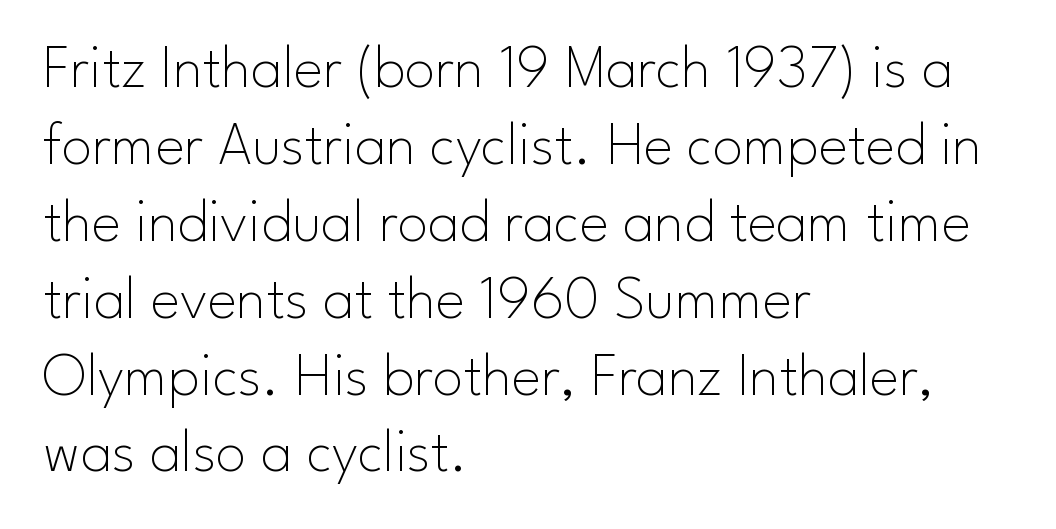
Q: Is the text bold? A: No.
Q: Is the text italic (slanted)? A: No, it is upright.
Q: Is the typeface a serif or a sans-serif typeface? A: Sans-serif.
Q: Is the text underlined? A: No.
Q: How is the paragraph aligned? A: Left-aligned.
Q: Is the spacing between letters normal or unusually wide? A: Normal.
Q: Width (condensed, normal, or wide)? A: Normal.
Q: Stroke contrast? A: Low.
Q: x-height? A: Small.
Q: Monospaced? A: No.
